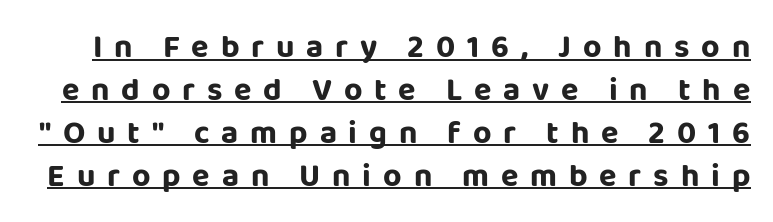
{"serif": "no", "italic": "no", "bold": "yes", "weight": "bold", "width": "normal", "stroke_contrast": "low", "x_height": "large", "monospaced": "no", "underline": "yes", "line_spacing": "normal", "line_spacing_ratio": 1.34, "letter_spacing": "wide", "letter_spacing_em": 0.37, "glyph_px": 32}
